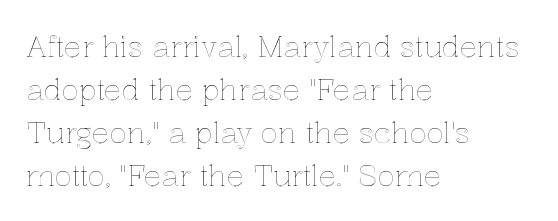
{"italic": "no", "width": "normal", "x_height": "medium", "monospaced": "no", "underline": "no", "align": "left", "line_spacing": "normal", "line_spacing_ratio": 1.48, "letter_spacing": "normal", "letter_spacing_em": 0.0, "glyph_px": 29}
